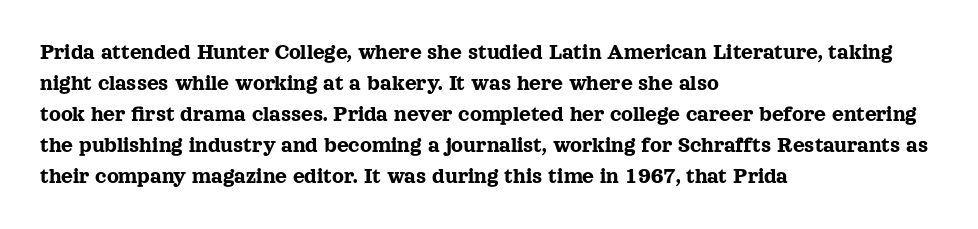
Q: Is the text italic (slanted)? A: No, it is upright.
Q: Is the text underlined? A: No.
Q: How is the paragraph aligned? A: Left-aligned.
Q: Is the spacing between letters normal or unusually wide? A: Normal.
Q: Is the spacing between lines tight, normal or loose? A: Normal.
